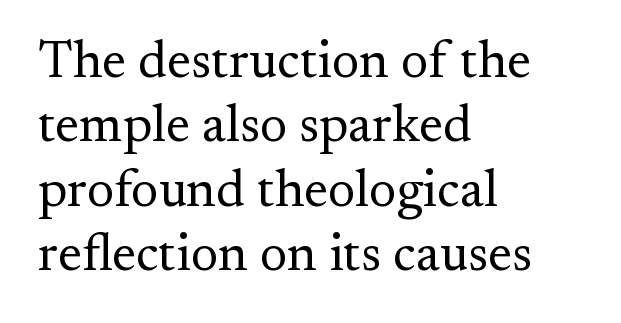
{"serif": "yes", "italic": "no", "bold": "no", "weight": "regular", "width": "normal", "stroke_contrast": "medium", "x_height": "small", "monospaced": "no", "underline": "no", "align": "left", "line_spacing_ratio": 1.24, "letter_spacing": "normal", "letter_spacing_em": 0.0, "glyph_px": 52}
